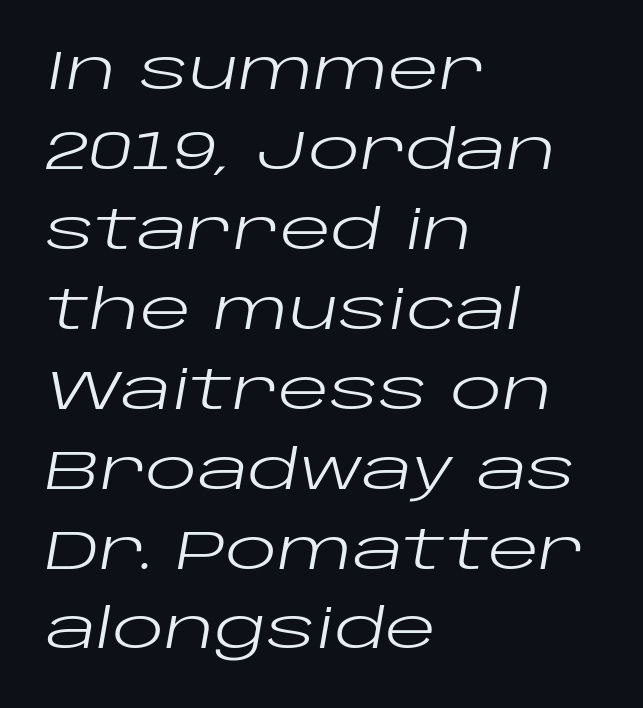
{"italic": "yes", "lean": "right", "slant_degrees": 10, "bold": "no", "weight": "regular", "width": "wide", "stroke_contrast": "low", "x_height": "large", "monospaced": "no", "underline": "no", "align": "left", "line_spacing": "normal", "line_spacing_ratio": 1.48, "letter_spacing": "normal", "letter_spacing_em": 0.0, "glyph_px": 54}
